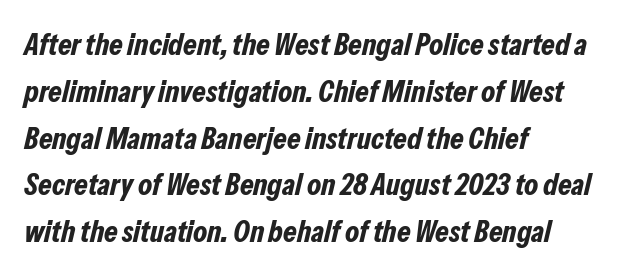
The image shows 31 px bold, condensed type, italic (leaning right); set left-aligned, normal line spacing (1.51x), normal letter spacing, not underlined; low stroke contrast and a medium x-height.
